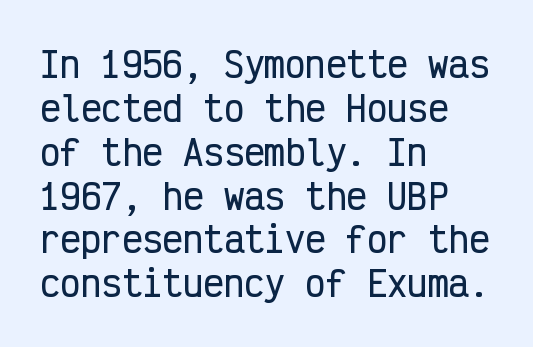
{"serif": "no", "italic": "no", "width": "condensed", "stroke_contrast": "low", "x_height": "medium", "monospaced": "yes", "underline": "no", "align": "left", "line_spacing": "normal", "line_spacing_ratio": 1.29, "letter_spacing": "normal", "letter_spacing_em": 0.0, "glyph_px": 34}
